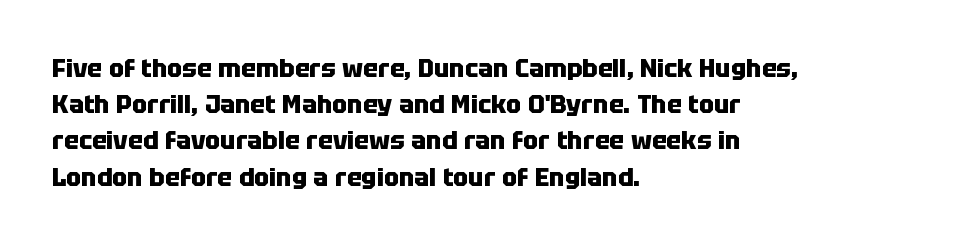
Q: Is the text bold? A: Yes.
Q: Is the text italic (slanted)? A: No, it is upright.
Q: Is the text underlined? A: No.
Q: How is the paragraph aligned? A: Left-aligned.
Q: Is the spacing between letters normal or unusually wide? A: Normal.
Q: Is the spacing between lines tight, normal or loose? A: Normal.
